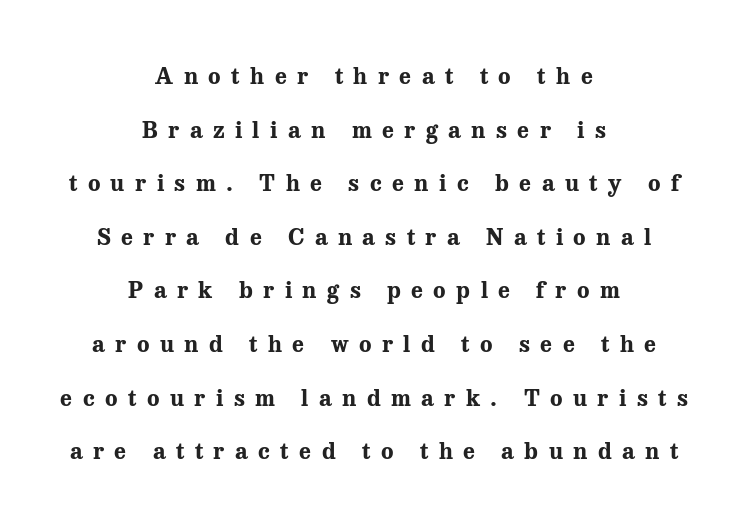
{"italic": "no", "bold": "yes", "underline": "no", "align": "center", "line_spacing": "loose", "line_spacing_ratio": 2.33, "letter_spacing": "wide", "letter_spacing_em": 0.45, "glyph_px": 23}
